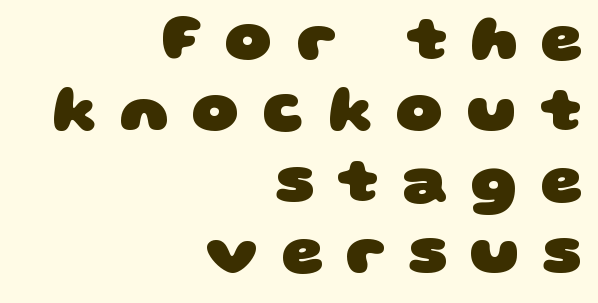
Q: Is the text bold? A: Yes.
Q: Is the typeface a serif or a sans-serif typeface? A: Sans-serif.
Q: Is the text underlined? A: No.
Q: How is the paragraph aligned? A: Right-aligned.
Q: Is the spacing between letters normal or unusually wide? A: Unusually wide.
Q: Is the spacing between lines tight, normal or loose? A: Tight.
Q: Width (condensed, normal, or wide)? A: Wide.
Q: Stroke contrast? A: Low.
Q: x-height? A: Large.
Q: Monospaced? A: No.
